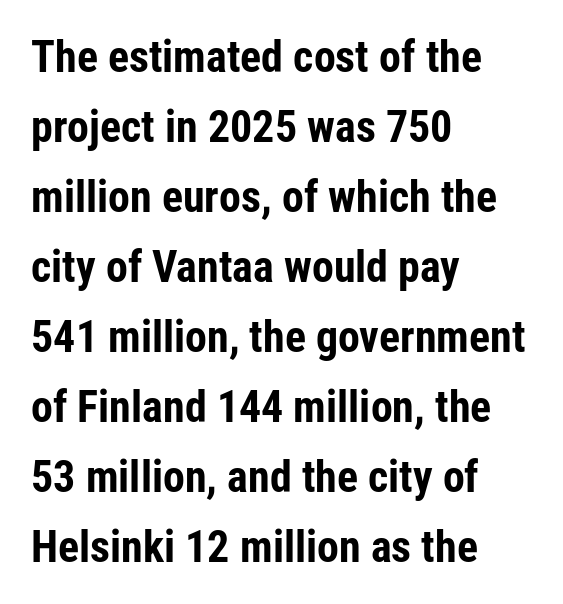
Q: Is the text bold? A: Yes.
Q: Is the text italic (slanted)? A: No, it is upright.
Q: Is the typeface a serif or a sans-serif typeface? A: Sans-serif.
Q: Is the text underlined? A: No.
Q: How is the paragraph aligned? A: Left-aligned.
Q: Is the spacing between letters normal or unusually wide? A: Normal.
Q: Is the spacing between lines tight, normal or loose? A: Normal.
Q: Width (condensed, normal, or wide)? A: Condensed.
Q: Stroke contrast? A: Low.
Q: x-height? A: Medium.
Q: Monospaced? A: No.
